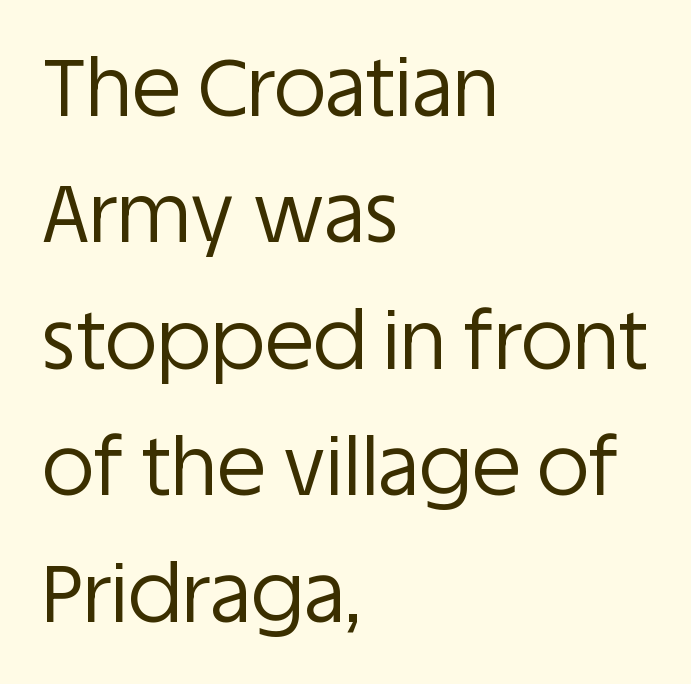
The image shows 80 px regular-weight sans-serif type, upright; set left-aligned, normal line spacing (1.58x), normal letter spacing, not underlined; low stroke contrast and a large x-height.
